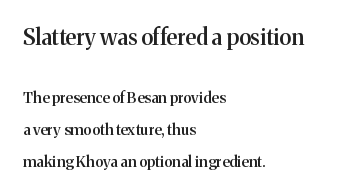
{"italic": "no", "bold": "semi", "underline": "no", "align": "left", "line_spacing": "loose", "line_spacing_ratio": 2.14, "letter_spacing": "normal", "letter_spacing_em": 0.0, "larger_block": "first", "size_ratio": 1.47, "glyph_px": 22}
